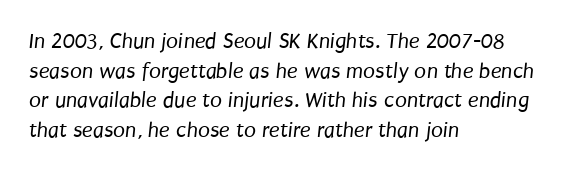
Decoration check: the copy has no underline. No letter is thick-stroked: the sample isn't bold. What's the leading like? Ordinary, nothing unusual. The ragged edge is on the right, which tells us the setting is flush left. Compared with typical body copy, the letter spacing here is the same.
